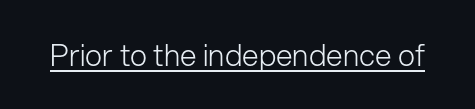
You can tell from the bare stems that sans-serif type was used. Does extra space separate the letters? No, they use regular spacing. Posture: upright roman. Compared with a typical body face, this is equally light or lighter still. Proportional: the letters do not fall into vertical columns.
